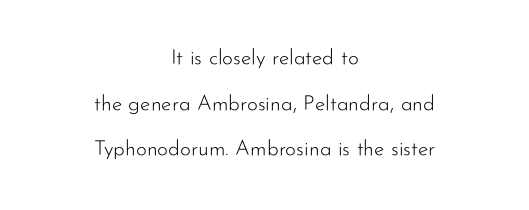
The image shows 21 px text type, upright; set centered, loose line spacing (2.17x), normal letter spacing, not underlined.
